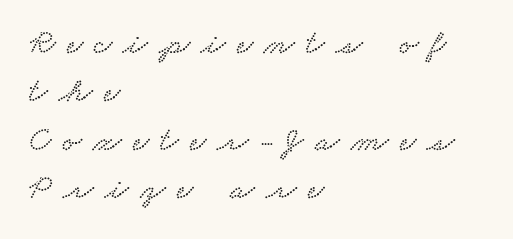
Q: Is the typeface a serif or a sans-serif typeface? A: Serif.
Q: Is the text underlined? A: No.
Q: How is the paragraph aligned? A: Left-aligned.
Q: Is the spacing between letters normal or unusually wide? A: Unusually wide.
Q: Is the spacing between lines tight, normal or loose? A: Normal.
Q: Width (condensed, normal, or wide)? A: Wide.
Q: Stroke contrast? A: Low.
Q: x-height? A: Small.
Q: Monospaced? A: No.
